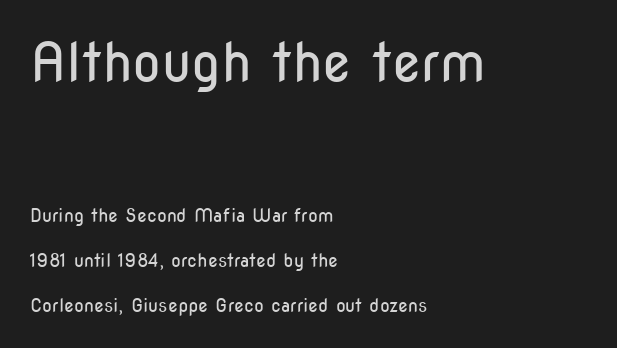
The image shows 53 px regular-weight, condensed sans-serif type, upright; set left-aligned, loose line spacing (2.49x), normal letter spacing, not underlined; the first (top) block is 2.94x larger; low stroke contrast and a medium x-height.
